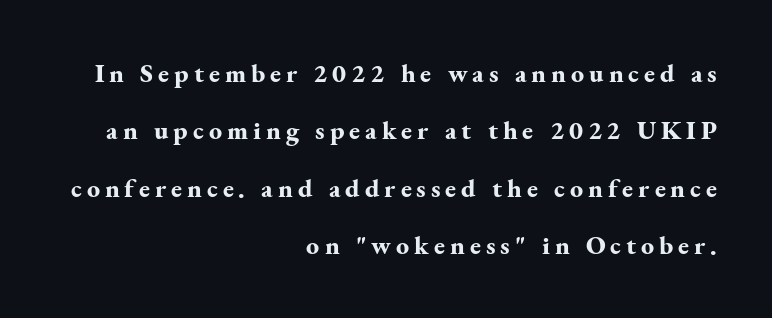
{"italic": "no", "bold": "yes", "underline": "no", "align": "right", "line_spacing": "loose", "line_spacing_ratio": 2.21, "glyph_px": 26}
